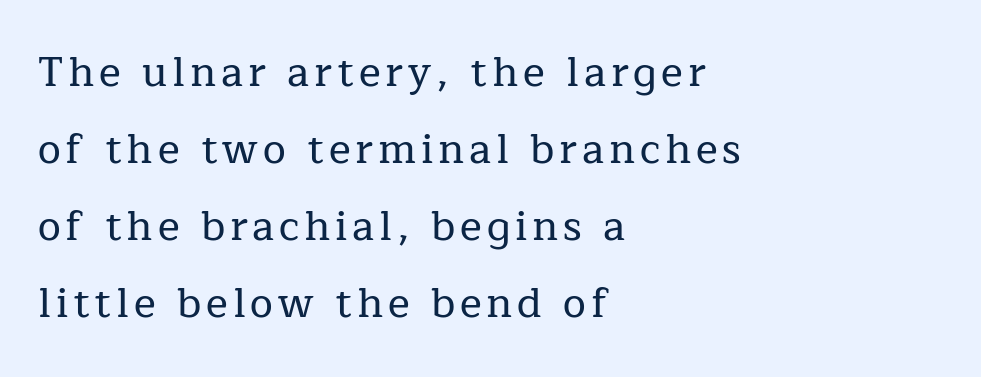
{"serif": "yes", "italic": "no", "width": "normal", "stroke_contrast": "low", "x_height": "medium", "monospaced": "no", "underline": "no", "align": "left", "line_spacing_ratio": 1.88, "glyph_px": 41}
